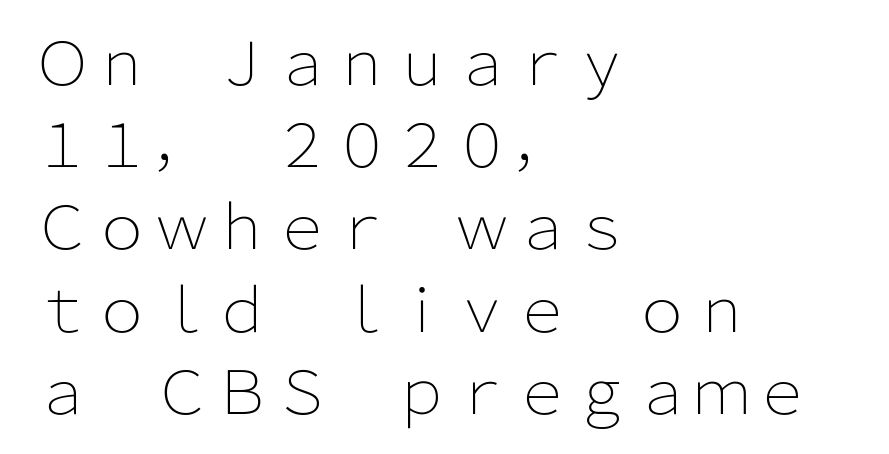
Q: Is the text bold? A: No.
Q: Is the text italic (slanted)? A: No, it is upright.
Q: Is the typeface a serif or a sans-serif typeface? A: Sans-serif.
Q: Is the text underlined? A: No.
Q: How is the paragraph aligned? A: Left-aligned.
Q: Is the spacing between letters normal or unusually wide? A: Normal.
Q: Is the spacing between lines tight, normal or loose? A: Normal.
Q: Width (condensed, normal, or wide)? A: Normal.
Q: Stroke contrast? A: Low.
Q: x-height? A: Medium.
Q: Monospaced? A: No.
